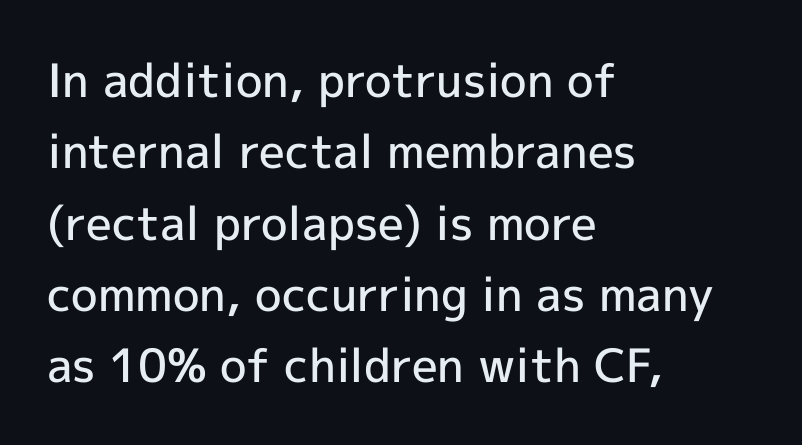
Q: Is the text bold? A: Semi-bold.
Q: Is the text italic (slanted)? A: No, it is upright.
Q: Is the typeface a serif or a sans-serif typeface? A: Sans-serif.
Q: Is the text underlined? A: No.
Q: How is the paragraph aligned? A: Left-aligned.
Q: Is the spacing between letters normal or unusually wide? A: Normal.
Q: Is the spacing between lines tight, normal or loose? A: Normal.
Q: Width (condensed, normal, or wide)? A: Normal.
Q: x-height? A: Medium.
Q: Monospaced? A: No.
